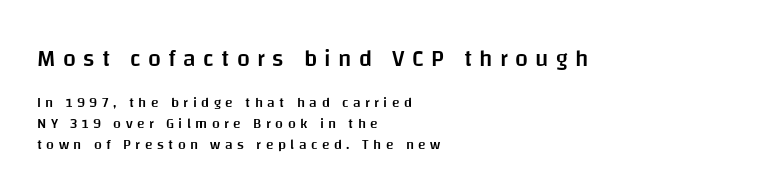
These lines carry some extra weight — a demibold, not a full bold. Between these two stacked blocks, the higher one wins on size. The letters stand straight up with perfectly vertical stems. Summary of vertical rhythm: regular, with standard interline spacing. Glyph-to-glyph distance is far greater than everyday printed text. The area under the type is left untouched.
